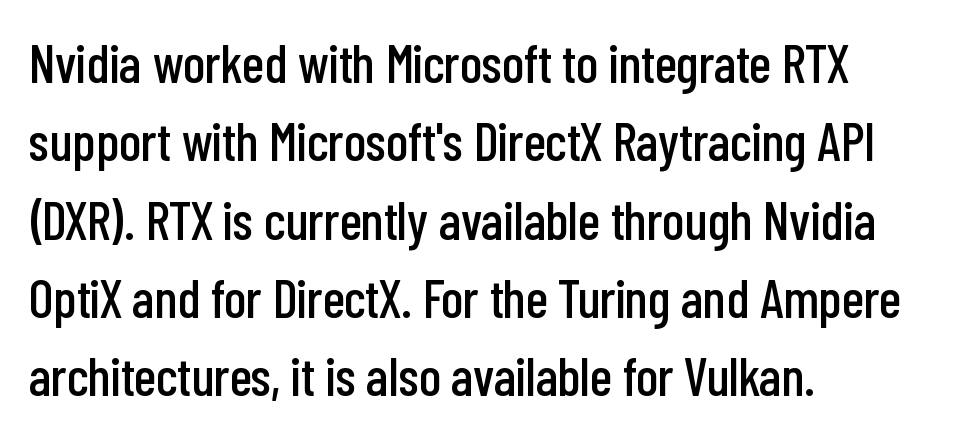
{"serif": "no", "italic": "no", "width": "condensed", "stroke_contrast": "low", "x_height": "medium", "monospaced": "no", "underline": "no", "align": "left", "line_spacing": "normal", "line_spacing_ratio": 1.45, "letter_spacing": "normal", "letter_spacing_em": 0.0, "glyph_px": 54}
